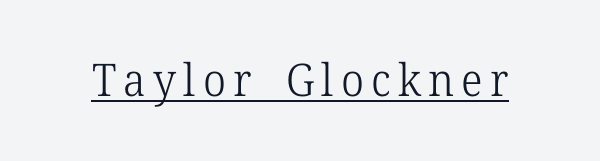
Q: Is the text bold? A: No.
Q: Is the text italic (slanted)? A: No, it is upright.
Q: Is the typeface a serif or a sans-serif typeface? A: Serif.
Q: Is the text underlined? A: Yes.
Q: Width (condensed, normal, or wide)? A: Normal.
Q: Stroke contrast? A: Low.
Q: x-height? A: Medium.
Q: Monospaced? A: No.
